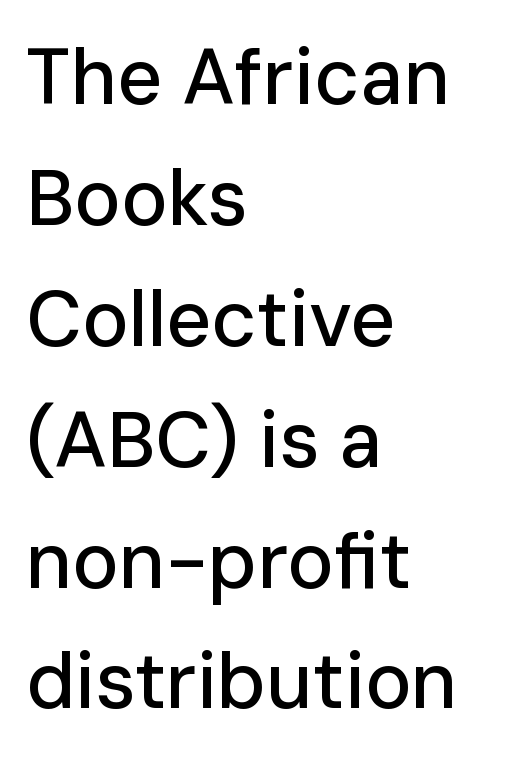
These lines are rendered in a variable-pitch font. Where is the straight margin? On the left. These lines were composed using upright roman letters. This rendering employs a face without finishing strokes, i.e., a sans-serif. The rows are spaced the way most documents space them.
